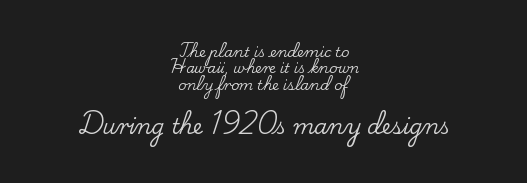
Q: Is the text italic (slanted)? A: Yes.
Q: Is the text underlined? A: No.
Q: How is the paragraph aligned? A: Centered.
Q: Is the spacing between letters normal or unusually wide? A: Normal.
Q: Which block of text is set in a larger size, the first (top) or the second (bottom)? A: The second (bottom) one.
